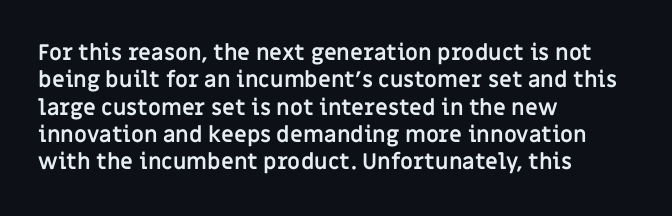
{"italic": "no", "bold": "yes", "underline": "no", "align": "left", "line_spacing_ratio": 1.24, "letter_spacing": "normal", "letter_spacing_em": 0.0, "glyph_px": 22}
